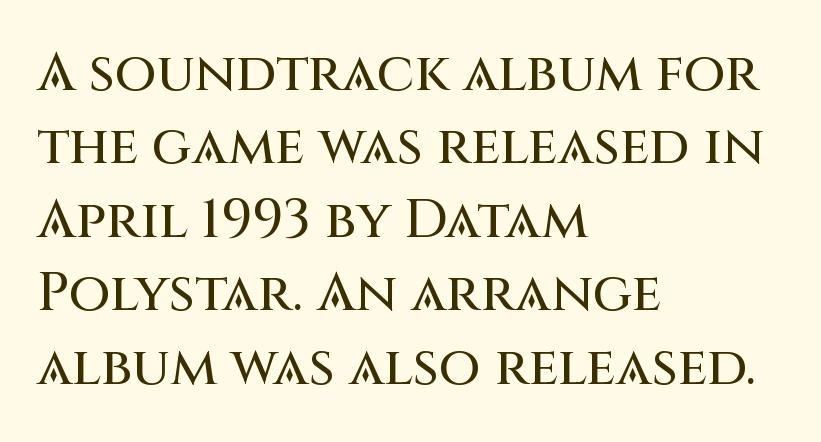
{"serif": "no", "italic": "no", "width": "normal", "stroke_contrast": "medium", "x_height": "large", "monospaced": "no", "underline": "no", "align": "left", "line_spacing": "normal", "line_spacing_ratio": 1.36, "letter_spacing": "normal", "letter_spacing_em": 0.0, "glyph_px": 54}
